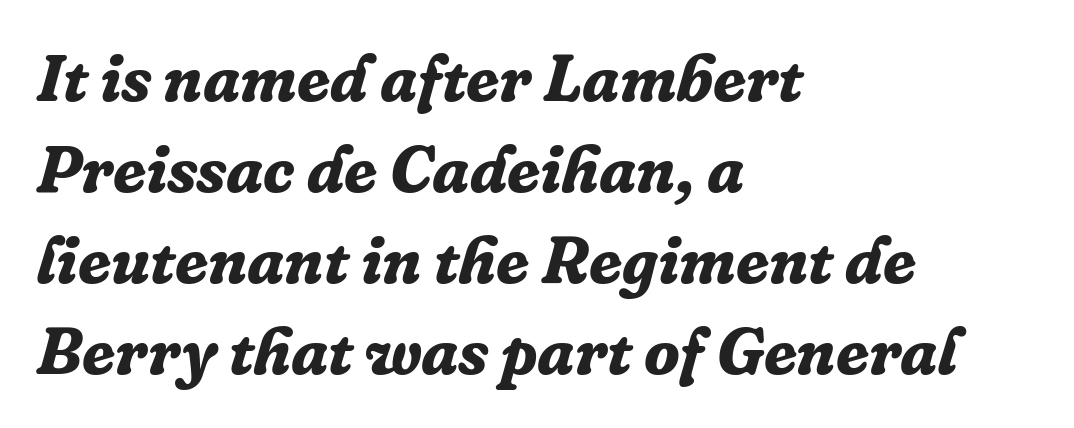
{"serif": "yes", "italic": "yes", "lean": "right", "slant_degrees": 16, "bold": "yes", "weight": "bold", "width": "normal", "stroke_contrast": "low", "x_height": "medium", "monospaced": "no", "underline": "no", "align": "left", "line_spacing": "normal", "line_spacing_ratio": 1.38, "letter_spacing": "normal", "letter_spacing_em": 0.0, "glyph_px": 66}
